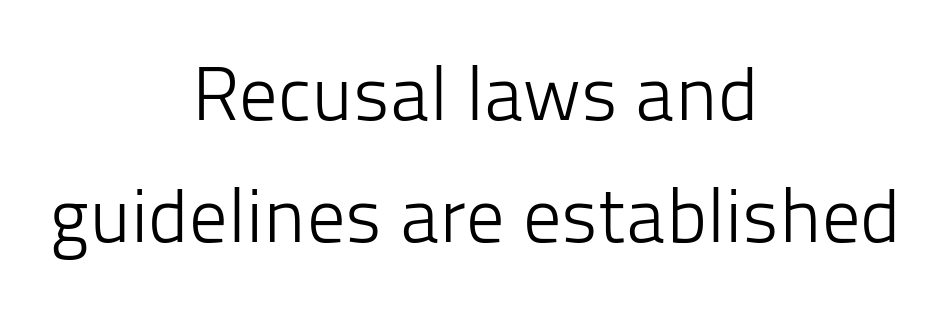
{"serif": "no", "italic": "no", "bold": "no", "weight": "light", "width": "normal", "stroke_contrast": "low", "x_height": "medium", "monospaced": "no", "underline": "no", "align": "center", "line_spacing": "normal", "line_spacing_ratio": 1.61, "letter_spacing": "normal", "letter_spacing_em": 0.0, "glyph_px": 76}
